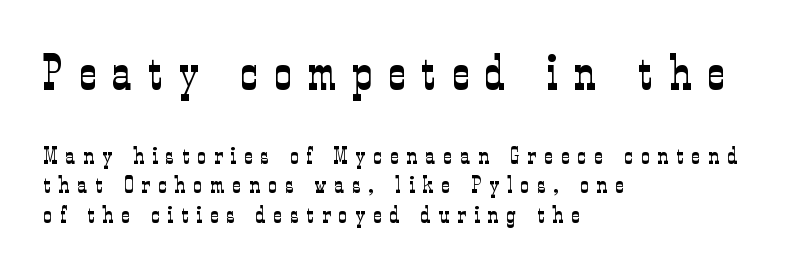
Unbolded letterforms with no extra heft. The text block is weighted toward the left margin, trailing off unevenly rightward. Two sizes are in play, and the larger belongs to the first block. Here the designer chose a conventional face with non-uniform glyph widths. Glance below the letters and you will spot only blank space. Compared with typical body copy, the letter spacing here is much looser.
